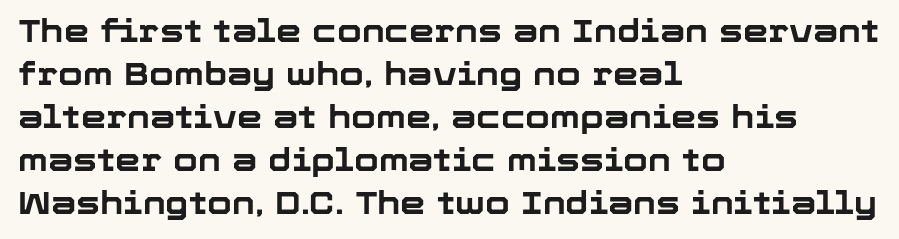
Check where the strokes stop: nothing finishes them off — pure sans. The sample has been set heavy, in full bold. Beneath every word, the page is bare. A classic flush-left, rag-right setting is used for this passage. Ordinary non-slanted type is in use. Each word holds together tightly as a unit, with standard inter-letter gaps.
